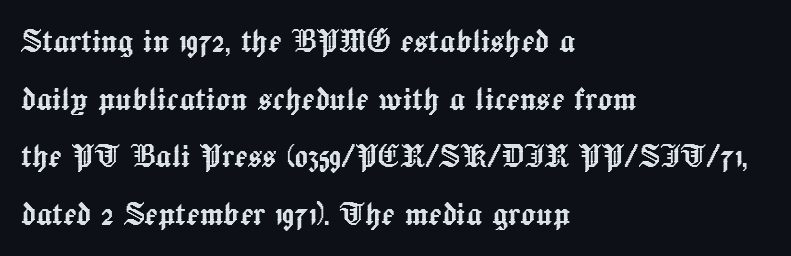
Q: Is the text italic (slanted)? A: No, it is upright.
Q: Is the text underlined? A: No.
Q: How is the paragraph aligned? A: Left-aligned.
Q: Is the spacing between letters normal or unusually wide? A: Normal.
Q: Is the spacing between lines tight, normal or loose? A: Normal.
Q: Width (condensed, normal, or wide)? A: Normal.
Q: x-height? A: Medium.
Q: Monospaced? A: No.
